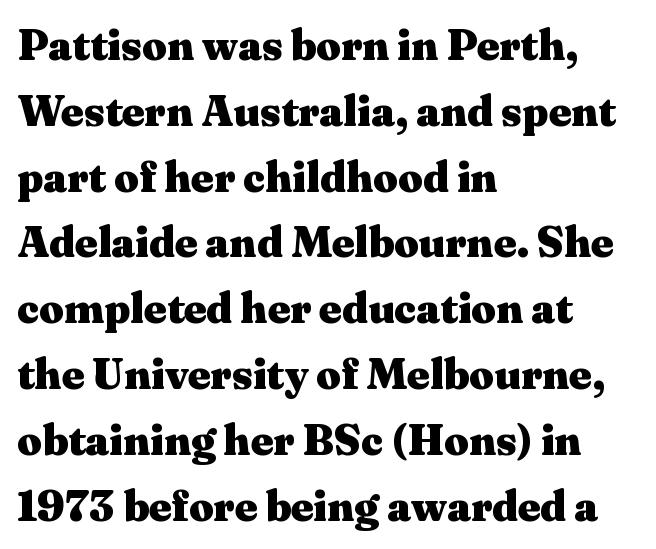
{"serif": "yes", "italic": "no", "bold": "yes", "weight": "heavy", "width": "wide", "stroke_contrast": "medium", "x_height": "medium", "monospaced": "no", "underline": "no", "align": "left", "line_spacing": "normal", "line_spacing_ratio": 1.53, "letter_spacing": "normal", "letter_spacing_em": 0.0, "glyph_px": 43}
